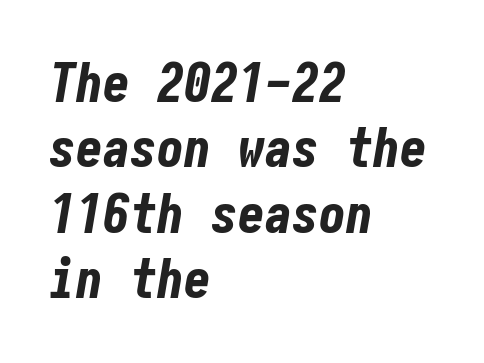
Q: Is the text bold? A: Yes.
Q: Is the text italic (slanted)? A: Yes, it leans right by about 10 degrees.
Q: Is the text underlined? A: No.
Q: How is the paragraph aligned? A: Left-aligned.
Q: Is the spacing between letters normal or unusually wide? A: Normal.
Q: Width (condensed, normal, or wide)? A: Condensed.
Q: Stroke contrast? A: Low.
Q: x-height? A: Medium.
